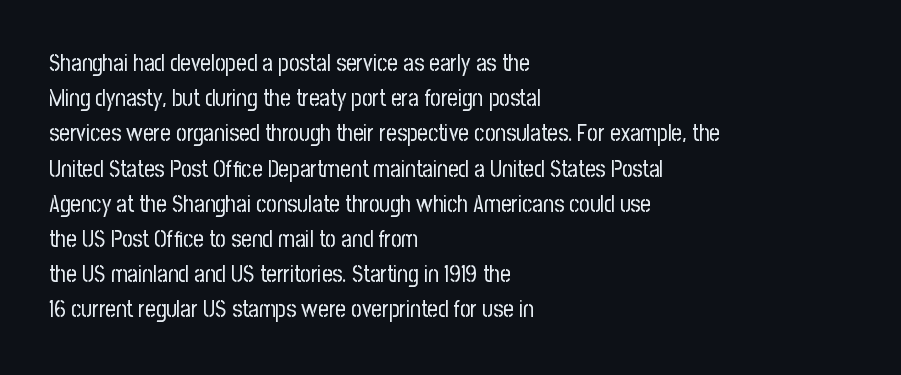
The image shows 23 px text type, upright; set left-aligned, normal line spacing (1.53x), normal letter spacing, not underlined.
